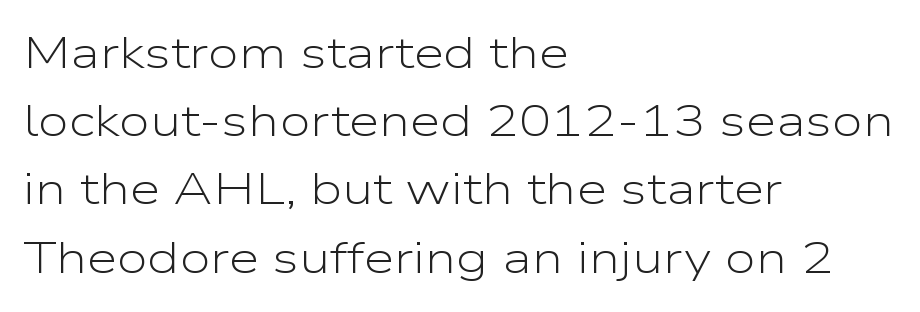
The image shows 44 px light, wide sans-serif type, upright; set left-aligned, normal line spacing (1.55x), normal letter spacing, not underlined; low stroke contrast and a medium x-height.
